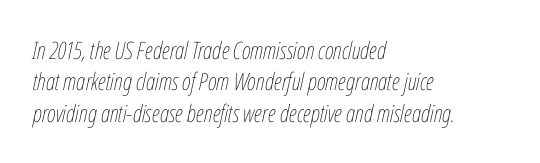
Horizontally, the lines are justified to the leading edge only. The typeface has the unassuming heft of standard copy or less. Is there much room between lines? A standard amount, neither cramped nor airy. Notice how the stems are inclined rather than vertical — that's the hallmark of italics. Honestly, the letter spacing is just normal — you wouldn't notice it. Quick note: underline off.
